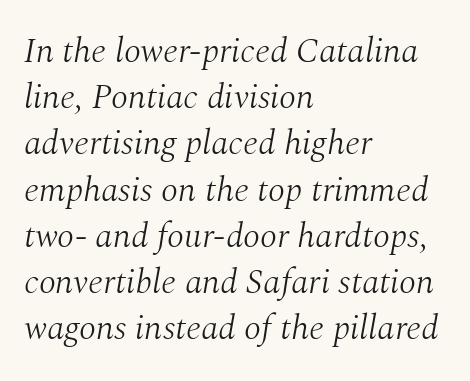
Q: Is the text bold? A: No.
Q: Is the text italic (slanted)? A: Yes, it leans right by about 10 degrees.
Q: Is the typeface a serif or a sans-serif typeface? A: Serif.
Q: Is the text underlined? A: No.
Q: How is the paragraph aligned? A: Left-aligned.
Q: Is the spacing between letters normal or unusually wide? A: Normal.
Q: Is the spacing between lines tight, normal or loose? A: Normal.
Q: Width (condensed, normal, or wide)? A: Normal.
Q: Stroke contrast? A: Medium.
Q: x-height? A: Medium.
Q: Monospaced? A: No.
